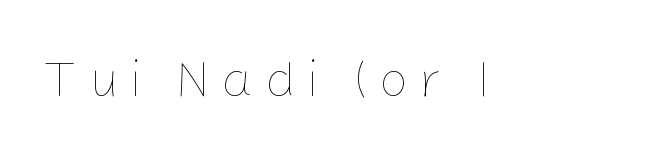
The image shows 51 px thin type, upright; set unusually wide letter spacing (+0.22 em), not underlined; low stroke contrast and a medium x-height.
